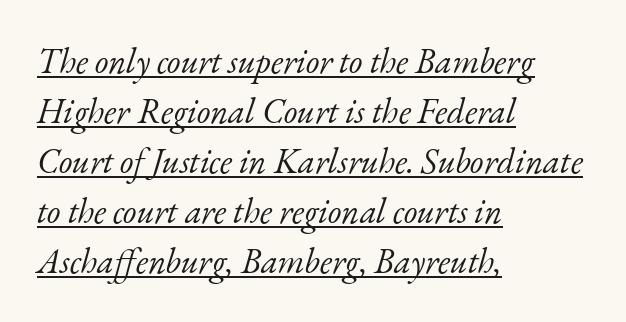
Short note: letters normally spaced. Left-aligned paragraph, ragged on the right. Old-style or modern, the face here clearly has serifs. An italicized treatment has been applied to the whole sample. Vertical stems look standard width or narrower in stroke. You could not count columns in this text — the font is proportionally spaced.
